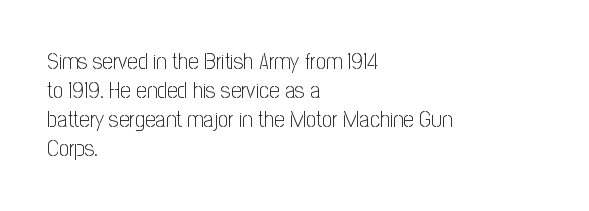
The image shows 23 px text type, upright; set left-aligned, normal line spacing (1.26x), normal letter spacing, not underlined.
